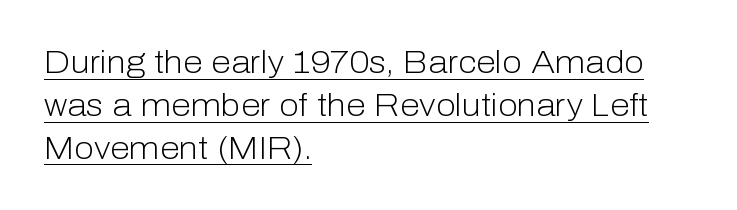
{"serif": "no", "italic": "no", "bold": "no", "weight": "light", "width": "normal", "stroke_contrast": "low", "x_height": "medium", "monospaced": "no", "underline": "yes", "align": "left", "line_spacing": "normal", "line_spacing_ratio": 1.34, "letter_spacing": "normal", "letter_spacing_em": 0.0, "glyph_px": 32}
